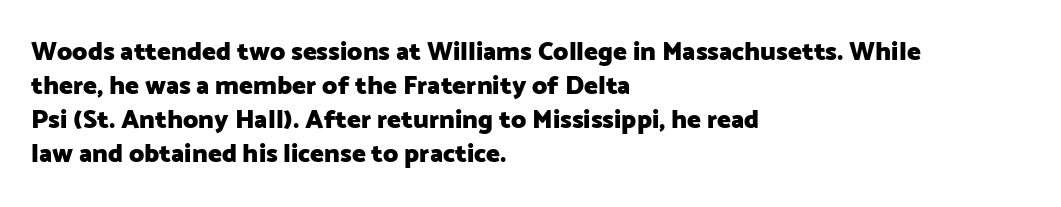
The image shows 26 px bold type, upright; set left-aligned, normal line spacing (1.31x), normal letter spacing, not underlined.
